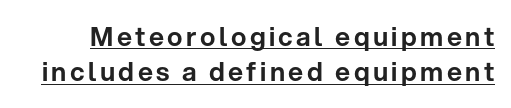
The image shows 26 px text type, upright; set normal line spacing (1.35x), underlined.
